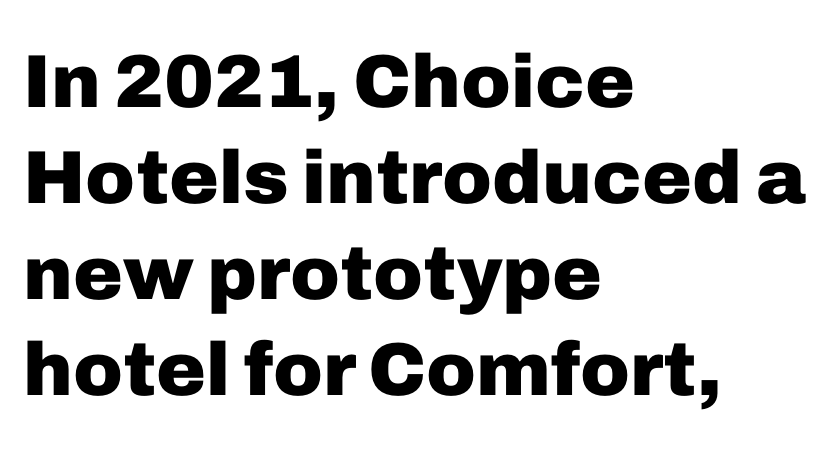
The lines sit at an ordinary, default distance from one another. Casual observation: everything's shoved over to the left. Clear beneath every line of the passage. No feet cap the strokes, marking this as sans-serif type.
